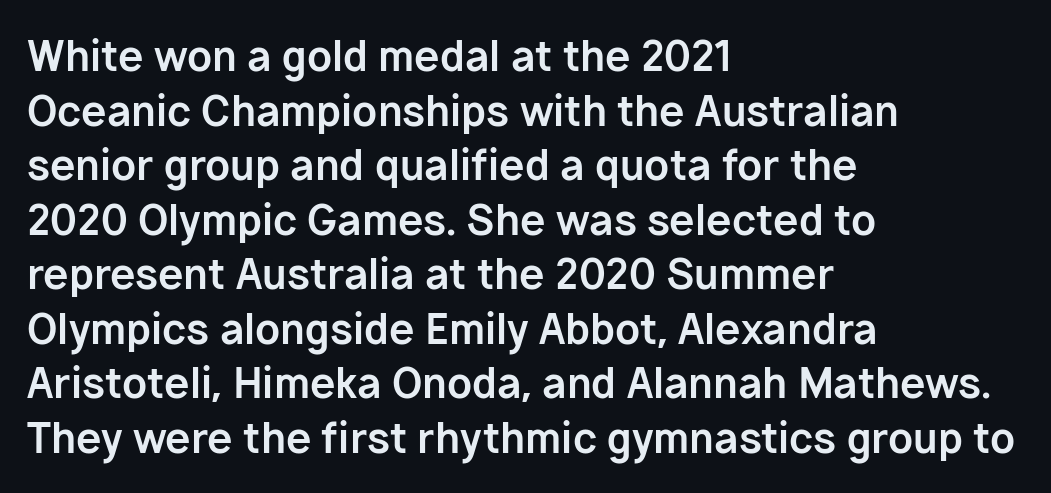
{"serif": "no", "italic": "no", "bold": "yes", "weight": "bold", "width": "normal", "stroke_contrast": "low", "x_height": "medium", "monospaced": "no", "underline": "no", "align": "left", "line_spacing": "normal", "line_spacing_ratio": 1.33, "letter_spacing": "normal", "letter_spacing_em": 0.0, "glyph_px": 41}
